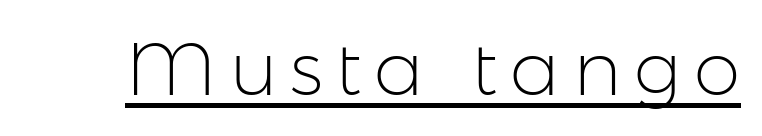
Q: Is the text bold? A: No.
Q: Is the text italic (slanted)? A: No, it is upright.
Q: Is the typeface a serif or a sans-serif typeface? A: Sans-serif.
Q: Is the text underlined? A: Yes.
Q: Width (condensed, normal, or wide)? A: Normal.
Q: Stroke contrast? A: Low.
Q: x-height? A: Medium.
Q: Monospaced? A: No.
